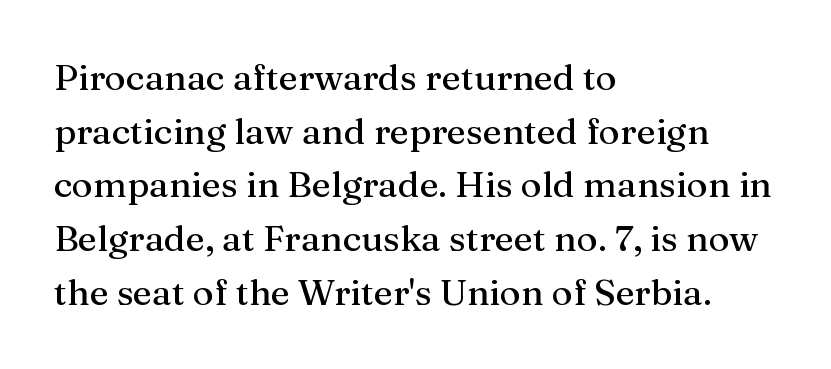
The image shows 36 px serif type, upright; set left-aligned, normal line spacing (1.49x), normal letter spacing, not underlined; medium stroke contrast and a medium x-height.
